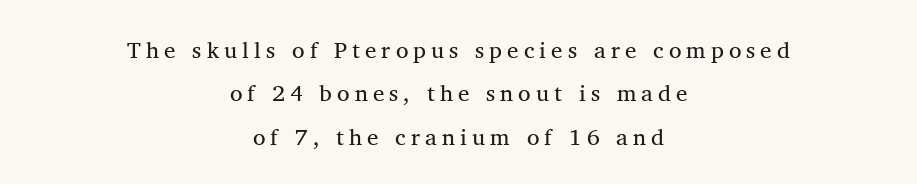
{"italic": "no", "bold": "no", "underline": "no", "align": "center", "line_spacing_ratio": 1.89, "letter_spacing": "wide", "letter_spacing_em": 0.22, "glyph_px": 23}
